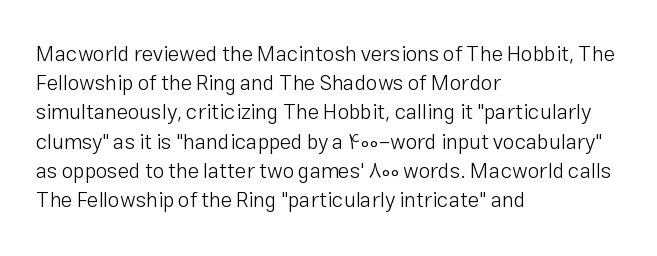
Q: Is the text bold? A: No.
Q: Is the text italic (slanted)? A: No, it is upright.
Q: Is the text underlined? A: No.
Q: How is the paragraph aligned? A: Left-aligned.
Q: Is the spacing between letters normal or unusually wide? A: Normal.
Q: Is the spacing between lines tight, normal or loose? A: Normal.
